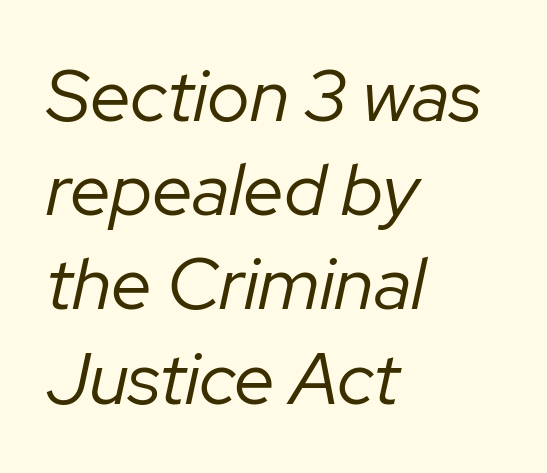
Whoever set this chose a conventional vertical rhythm. Letters have the restrained weight of plain body copy at most. Bare-footed words on every line. Default kerning and tracking; the words read as compact shapes.
